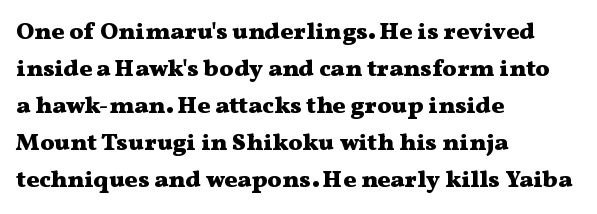
{"italic": "no", "bold": "yes", "underline": "no", "align": "left", "line_spacing": "normal", "line_spacing_ratio": 1.54, "letter_spacing": "normal", "letter_spacing_em": 0.0, "glyph_px": 24}
